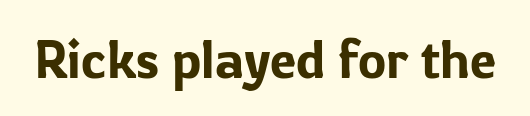
Q: Is the text italic (slanted)? A: No, it is upright.
Q: Is the typeface a serif or a sans-serif typeface? A: Sans-serif.
Q: Is the text underlined? A: No.
Q: Is the spacing between letters normal or unusually wide? A: Normal.
Q: Width (condensed, normal, or wide)? A: Normal.
Q: Stroke contrast? A: Low.
Q: x-height? A: Medium.
Q: Monospaced? A: No.
